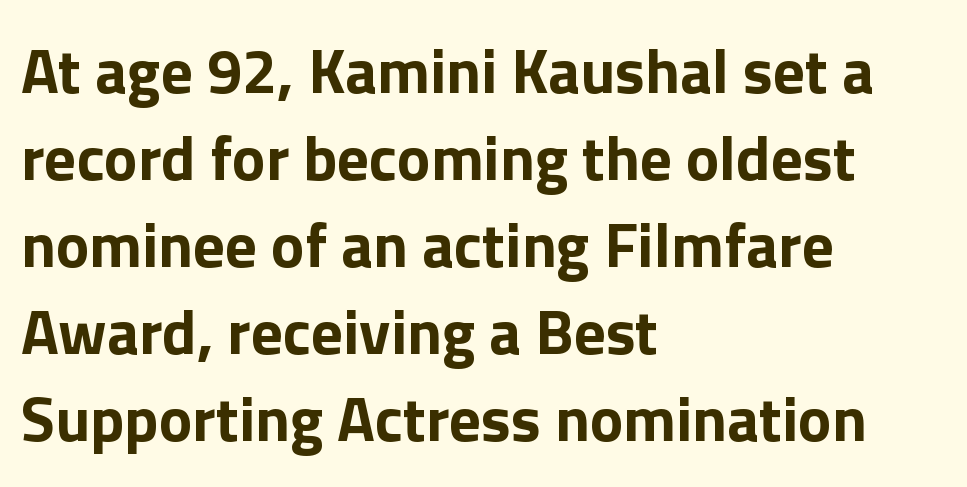
The image shows 63 px bold sans-serif type, upright; set left-aligned, normal line spacing (1.38x), normal letter spacing, not underlined; a medium x-height.
